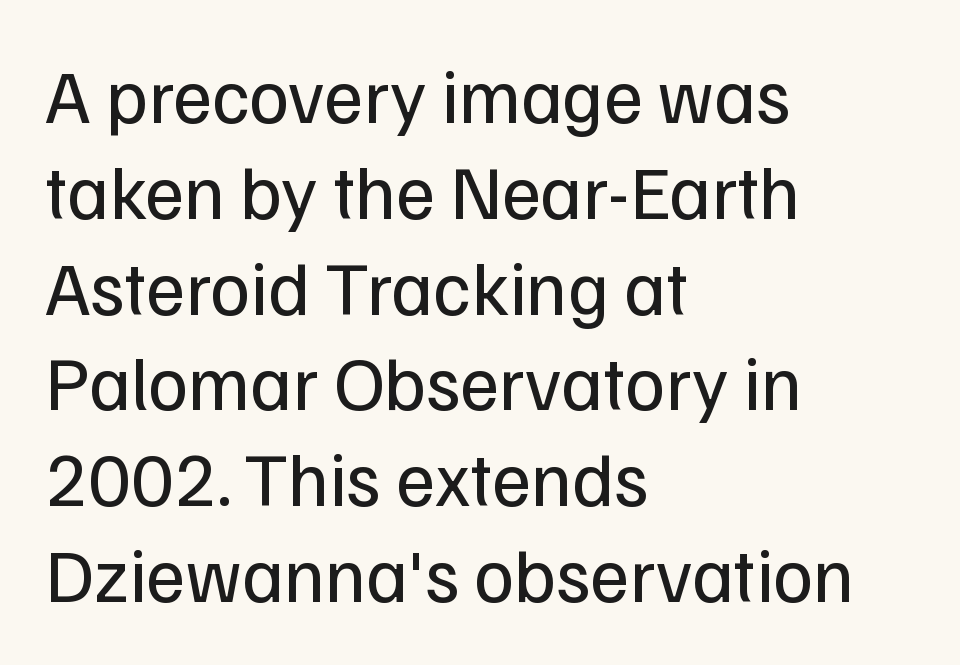
{"serif": "no", "italic": "no", "bold": "no", "weight": "regular", "width": "normal", "stroke_contrast": "low", "x_height": "medium", "monospaced": "no", "underline": "no", "align": "left", "line_spacing": "normal", "line_spacing_ratio": 1.26, "letter_spacing": "normal", "letter_spacing_em": 0.0, "glyph_px": 76}
